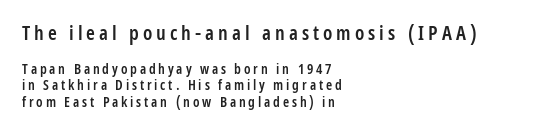
Which margin do the lines hug? The left one — the right edge is uneven. Plain, unruled lines of type. The strokes are fattened partway — semibold, not bold. This sample uses an upright cut, with every glyph sitting square on the baseline. There is plenty of visible air inserted between adjacent glyphs. Which of the two is more prominent by size? The first, at the top.
